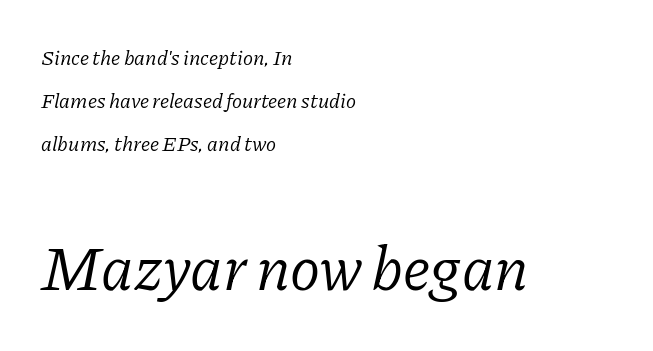
Q: Is the text bold? A: No.
Q: Is the text italic (slanted)? A: Yes, it leans right by about 11 degrees.
Q: Is the typeface a serif or a sans-serif typeface? A: Serif.
Q: Is the text underlined? A: No.
Q: How is the paragraph aligned? A: Left-aligned.
Q: Is the spacing between letters normal or unusually wide? A: Normal.
Q: Is the spacing between lines tight, normal or loose? A: Loose.
Q: Which block of text is set in a larger size, the first (top) or the second (bottom)? A: The second (bottom) one.
Q: Width (condensed, normal, or wide)? A: Normal.
Q: Stroke contrast? A: Low.
Q: x-height? A: Medium.
Q: Monospaced? A: No.
